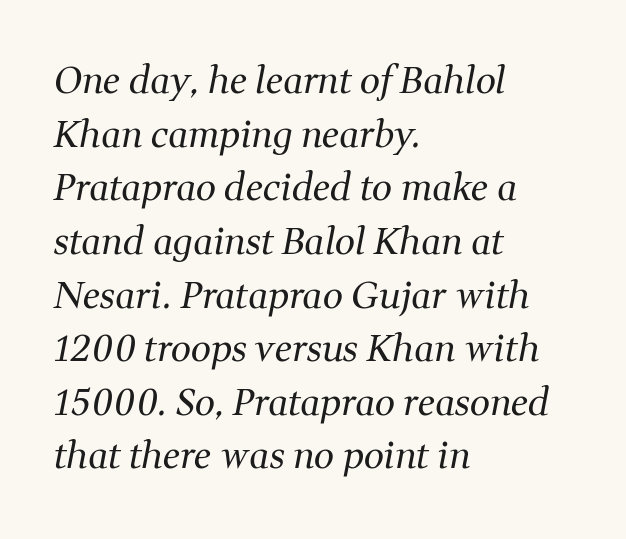
Q: Is the text bold? A: No.
Q: Is the text italic (slanted)? A: Yes, it leans right by about 11 degrees.
Q: Is the typeface a serif or a sans-serif typeface? A: Serif.
Q: Is the text underlined? A: No.
Q: How is the paragraph aligned? A: Left-aligned.
Q: Is the spacing between letters normal or unusually wide? A: Normal.
Q: Is the spacing between lines tight, normal or loose? A: Normal.
Q: Width (condensed, normal, or wide)? A: Normal.
Q: Stroke contrast? A: Medium.
Q: x-height? A: Medium.
Q: Monospaced? A: No.
